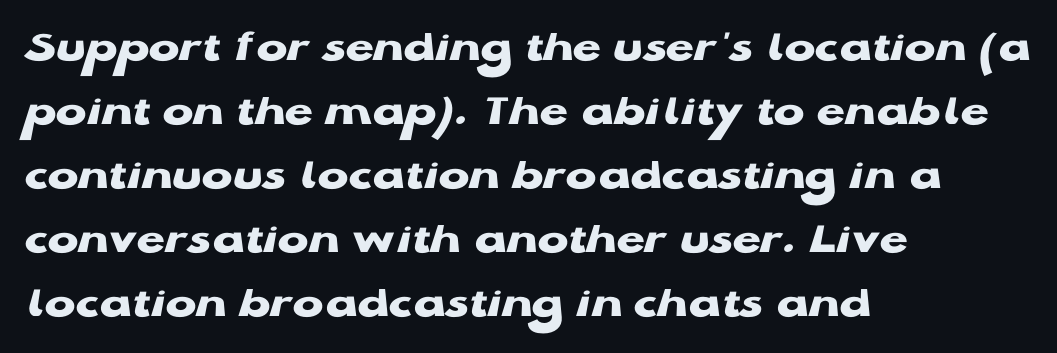
{"serif": "no", "italic": "no", "bold": "yes", "weight": "heavy", "width": "wide", "stroke_contrast": "low", "x_height": "medium", "monospaced": "no", "underline": "no", "align": "left", "line_spacing": "normal", "line_spacing_ratio": 1.39, "letter_spacing": "normal", "letter_spacing_em": 0.0, "glyph_px": 46}
